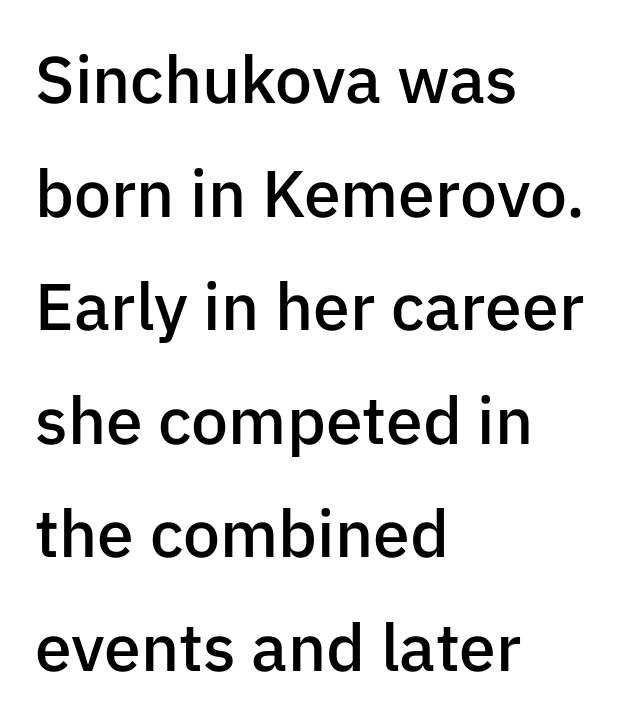
Q: Is the text bold? A: Semi-bold.
Q: Is the text italic (slanted)? A: No, it is upright.
Q: Is the typeface a serif or a sans-serif typeface? A: Sans-serif.
Q: Is the text underlined? A: No.
Q: How is the paragraph aligned? A: Left-aligned.
Q: Is the spacing between letters normal or unusually wide? A: Normal.
Q: Width (condensed, normal, or wide)? A: Normal.
Q: Stroke contrast? A: Low.
Q: x-height? A: Medium.
Q: Monospaced? A: No.
